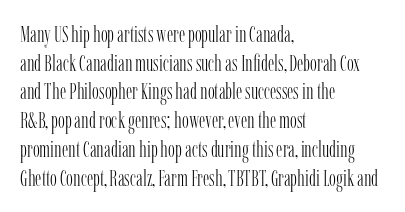
The image shows 23 px text type, upright; set left-aligned, normal line spacing (1.25x), normal letter spacing, not underlined.
